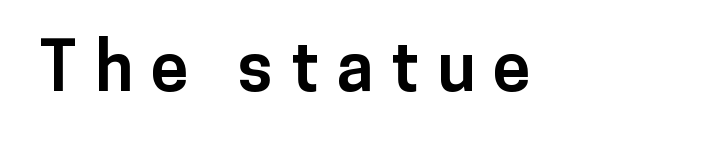
{"serif": "no", "italic": "no", "bold": "yes", "weight": "bold", "width": "normal", "stroke_contrast": "low", "x_height": "medium", "monospaced": "no", "underline": "no", "letter_spacing": "wide", "letter_spacing_em": 0.26, "glyph_px": 68}
